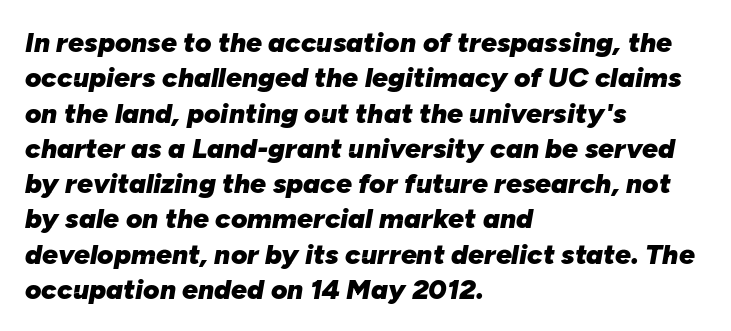
Q: Is the text bold? A: Yes.
Q: Is the text italic (slanted)? A: Yes, it leans right by about 10 degrees.
Q: Is the text underlined? A: No.
Q: How is the paragraph aligned? A: Left-aligned.
Q: Is the spacing between letters normal or unusually wide? A: Normal.
Q: Is the spacing between lines tight, normal or loose? A: Normal.
Q: Width (condensed, normal, or wide)? A: Normal.
Q: Stroke contrast? A: Low.
Q: x-height? A: Medium.
Q: Monospaced? A: No.
